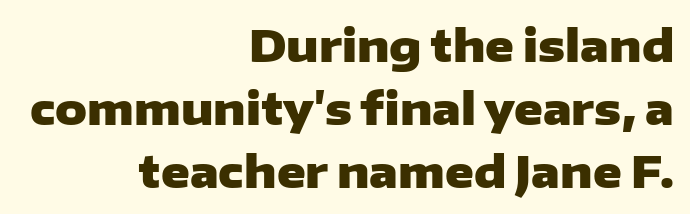
The image shows 44 px heavy, wide sans-serif type, upright; set right-aligned, normal line spacing (1.43x), normal letter spacing, not underlined; low stroke contrast and a medium x-height.
